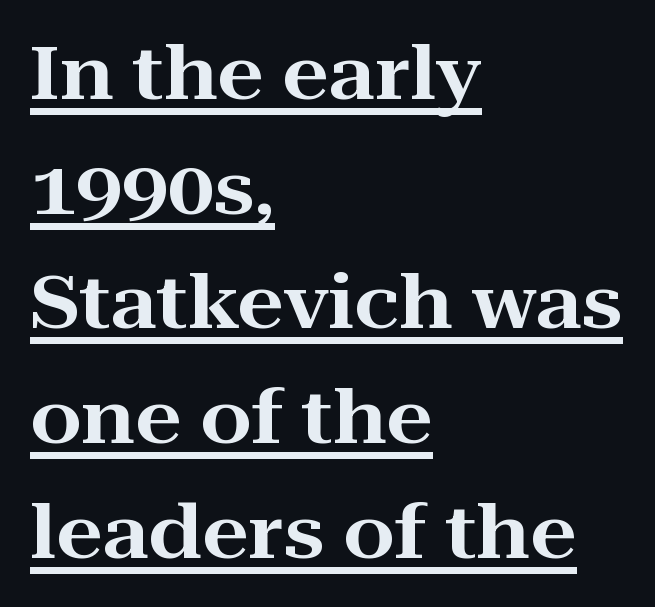
{"serif": "yes", "italic": "no", "width": "wide", "stroke_contrast": "high", "x_height": "medium", "monospaced": "no", "underline": "yes", "align": "left", "line_spacing": "normal", "line_spacing_ratio": 1.55, "letter_spacing": "normal", "letter_spacing_em": 0.0, "glyph_px": 74}
